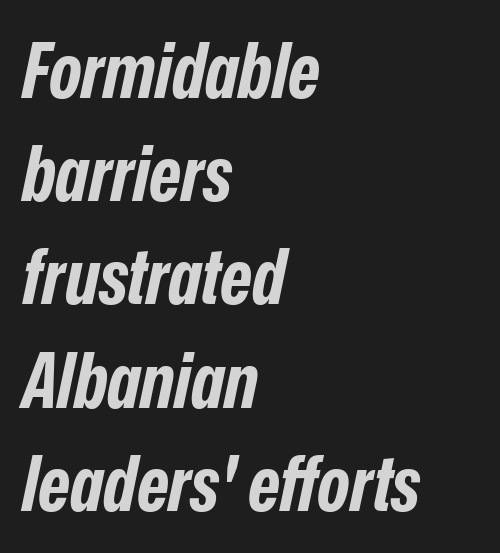
The image shows 77 px bold, condensed type, italic (leaning right); set left-aligned, normal line spacing (1.34x), normal letter spacing, not underlined; low stroke contrast and a medium x-height.
